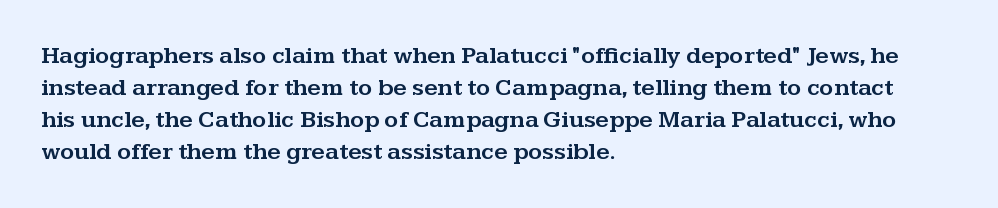
Q: Is the text italic (slanted)? A: No, it is upright.
Q: Is the text underlined? A: No.
Q: How is the paragraph aligned? A: Left-aligned.
Q: Is the spacing between letters normal or unusually wide? A: Normal.
Q: Is the spacing between lines tight, normal or loose? A: Normal.
